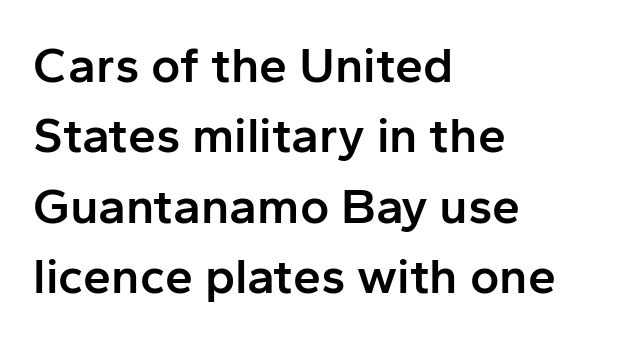
The image shows 50 px semibold sans-serif type, upright; set left-aligned, normal line spacing (1.41x), normal letter spacing, not underlined; low stroke contrast and a medium x-height.
